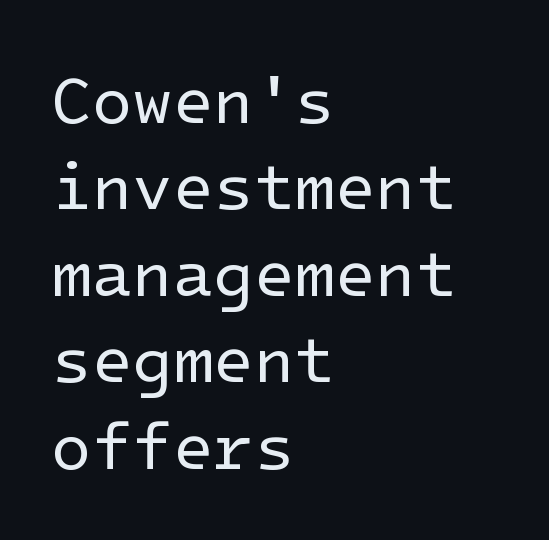
{"serif": "no", "italic": "no", "bold": "no", "weight": "regular", "width": "normal", "stroke_contrast": "low", "x_height": "medium", "underline": "no", "align": "left", "line_spacing": "normal", "line_spacing_ratio": 1.31, "letter_spacing": "normal", "letter_spacing_em": 0.0, "glyph_px": 66}
